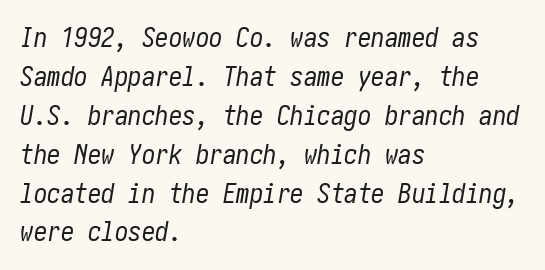
One-word summary of the alignment: left. Is the letter spacing exaggerated? No — it looks like the ordinary default. The space between consecutive lines is moderate. Looking at the ascenders, they clearly lean. The string is rendered with underlining switched off. No heavy texture on the line: the type isn't bold.
